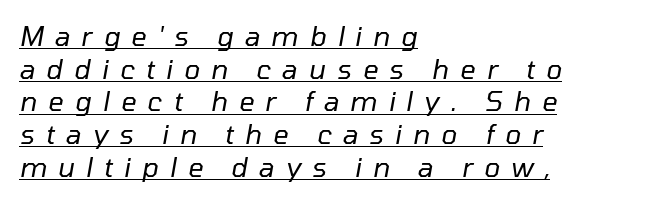
Somebody hit Ctrl+U on this one — the words are underlined. Counters stay open thanks to moderate or lighter strokes. The text block is weighted toward the left margin, trailing off unevenly rightward. Notice how the stems are inclined rather than vertical — that's the hallmark of italics. There is plenty of visible air inserted between adjacent glyphs.
